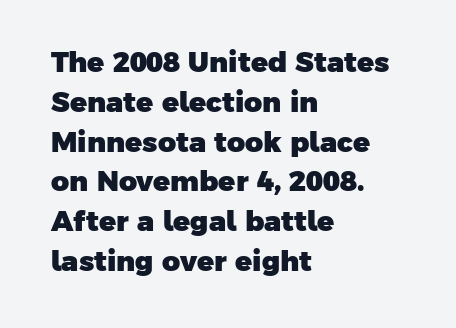
The image shows 28 px heavy sans-serif type; set left-aligned, normal line spacing (1.42x), normal letter spacing, not underlined; low stroke contrast and a medium x-height.
